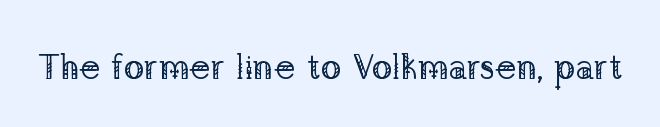
{"serif": "yes", "italic": "no", "bold": "no", "weight": "regular", "width": "normal", "stroke_contrast": "low", "x_height": "medium", "monospaced": "no", "underline": "no", "letter_spacing": "normal", "letter_spacing_em": 0.0, "glyph_px": 35}
